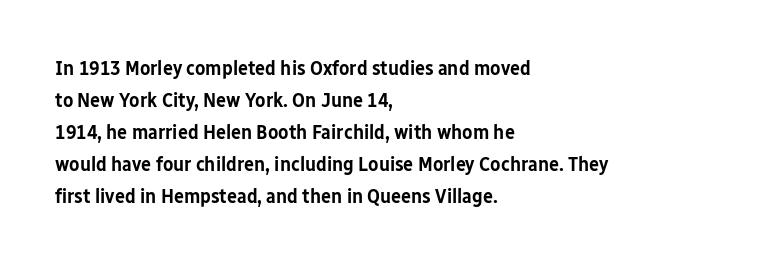
No word sits above an underline. This sample is left-justified, so line endings fall wherever the words run out. Honestly, the row spacing looks completely unremarkable. Students, this is semibold: more ink than regular, less than bold.
